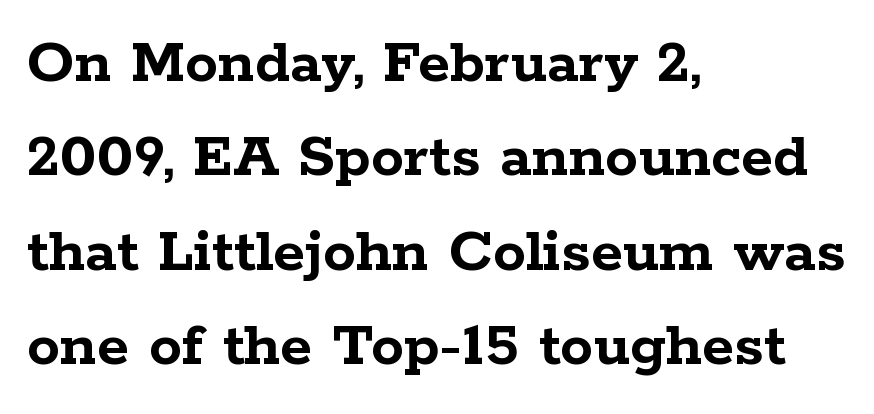
How would I describe the line gaps? Plain and ordinary. No word sits above an underline. You can tell it's not italic because the verticals are truly vertical. The letters carry serifs — small finishing strokes at the ends of their stems. Varying glyph widths throughout — classic text-font behaviour. This is heavy type, rendered in bold.
